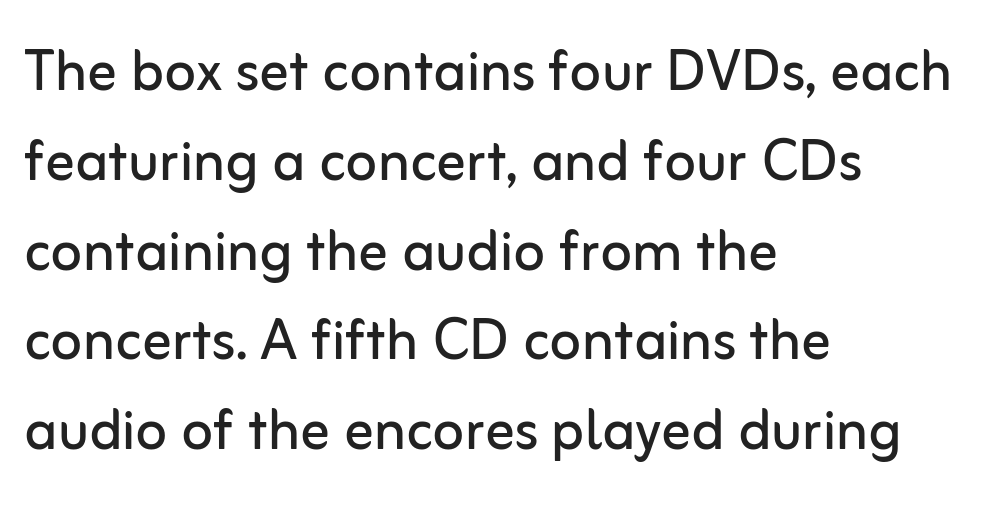
The image shows 73 px regular-weight sans-serif type, upright; set left-aligned, line spacing 1.23x, normal letter spacing, not underlined; low stroke contrast and a medium x-height.
